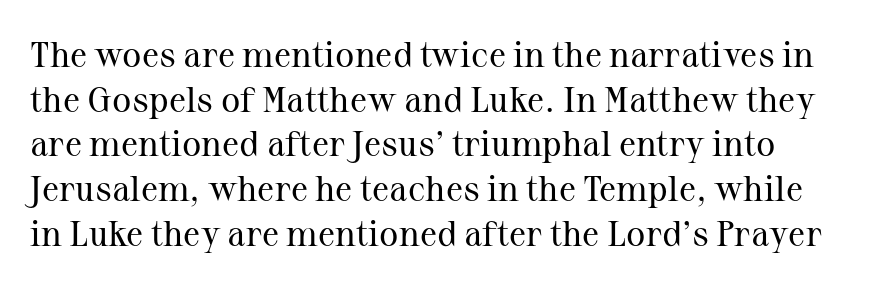
Glyph-to-glyph distance matches everyday printed text. A quiet, ordinary-to-light weight characterises the typeface. Rule under the text: the space is simply empty. The axis of the letterforms is exactly vertical. Serifs: yes, visible at the terminals of the letterforms.
